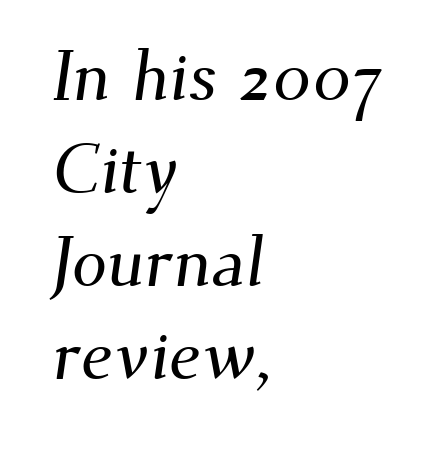
Do the characters align in a grid? No, the font is proportional. What stands out about the letter spacing? Nothing — it is the standard amount. Serif or sans? Serif — the stroke terminals have little feet. Leftover space on each line is placed entirely after the last word.
